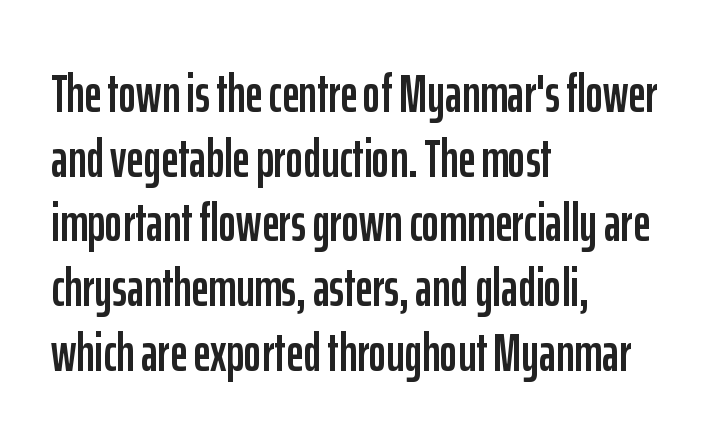
The image shows 53 px condensed sans-serif type, upright; set left-aligned, line spacing 1.22x, normal letter spacing, not underlined; low stroke contrast and a medium x-height.
